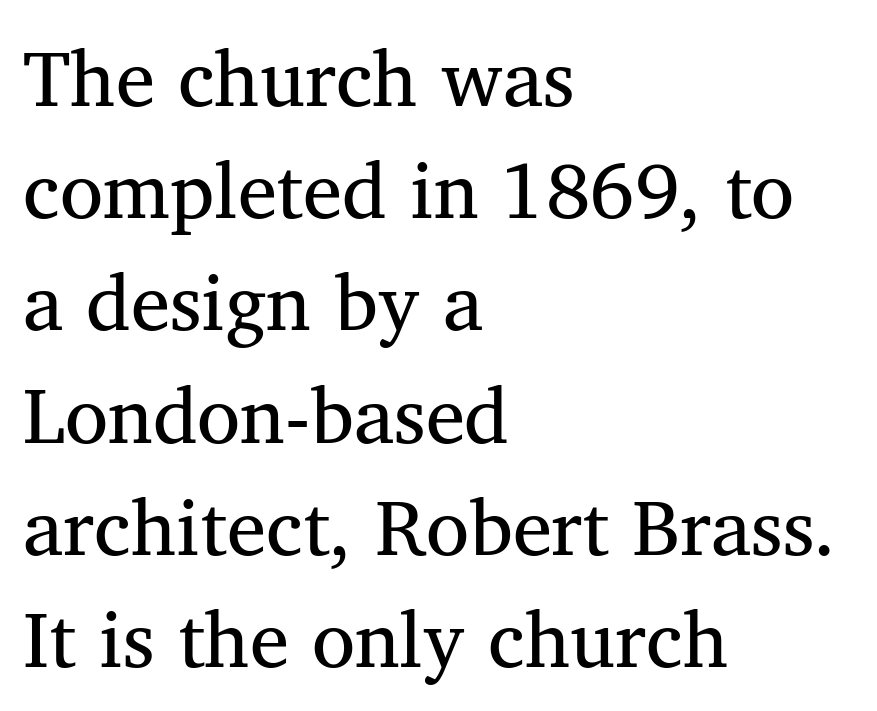
Q: Is the text bold? A: No.
Q: Is the typeface a serif or a sans-serif typeface? A: Serif.
Q: Is the text underlined? A: No.
Q: How is the paragraph aligned? A: Left-aligned.
Q: Is the spacing between letters normal or unusually wide? A: Normal.
Q: Is the spacing between lines tight, normal or loose? A: Normal.
Q: Width (condensed, normal, or wide)? A: Normal.
Q: Stroke contrast? A: Medium.
Q: x-height? A: Medium.
Q: Monospaced? A: No.
